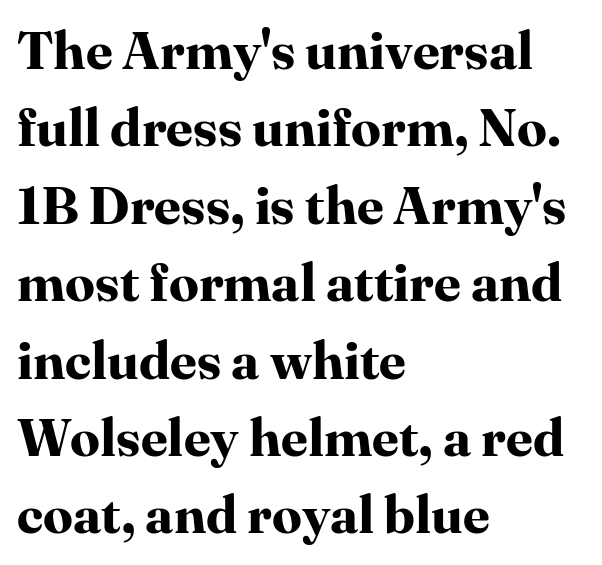
The face used here is rendered with its standard letterfit. Descenders are the only things crossing below the line. Notice how the passage keeps a crisp vertical edge on the left only. Posture: straight, roman, zero tilt.
